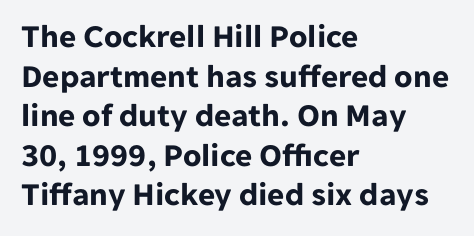
The image shows 33 px bold sans-serif type, upright; set left-aligned, line spacing 1.2x, normal letter spacing, not underlined; low stroke contrast and a medium x-height.
